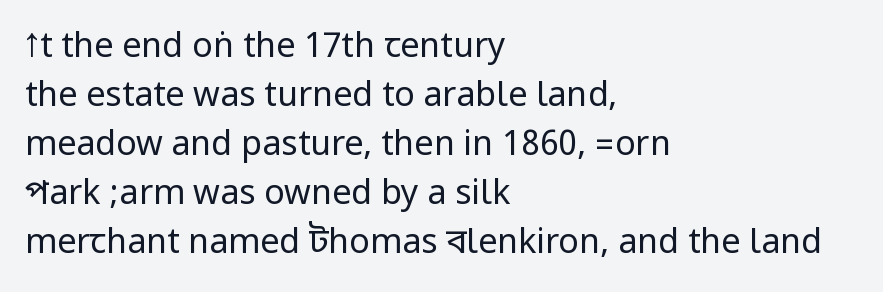
Q: Is the text bold? A: No.
Q: Is the text italic (slanted)? A: No, it is upright.
Q: Is the typeface a serif or a sans-serif typeface? A: Sans-serif.
Q: Is the text underlined? A: No.
Q: How is the paragraph aligned? A: Left-aligned.
Q: Is the spacing between letters normal or unusually wide? A: Normal.
Q: Is the spacing between lines tight, normal or loose? A: Normal.
Q: Width (condensed, normal, or wide)? A: Condensed.
Q: Stroke contrast? A: Low.
